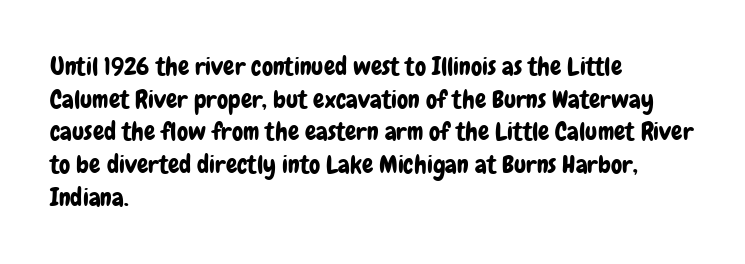
The image shows 25 px text type, upright; set left-aligned, normal line spacing (1.31x), normal letter spacing, not underlined.
